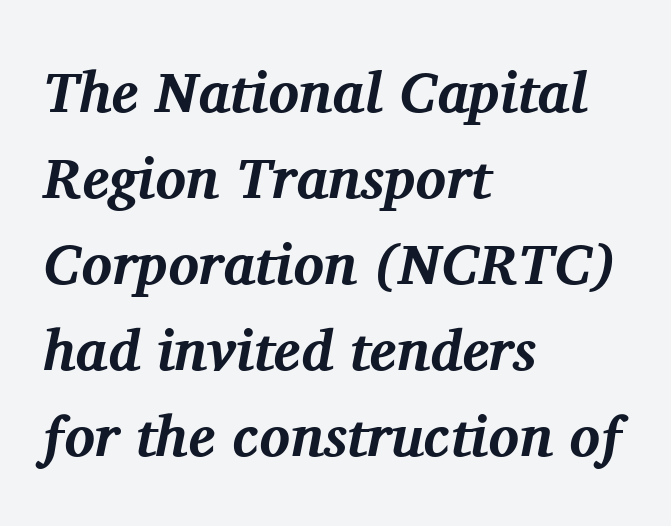
Q: Is the text bold? A: Yes.
Q: Is the text italic (slanted)? A: Yes, it leans right by about 11 degrees.
Q: Is the typeface a serif or a sans-serif typeface? A: Serif.
Q: Is the text underlined? A: No.
Q: How is the paragraph aligned? A: Left-aligned.
Q: Is the spacing between letters normal or unusually wide? A: Normal.
Q: Is the spacing between lines tight, normal or loose? A: Normal.
Q: Width (condensed, normal, or wide)? A: Normal.
Q: Stroke contrast? A: Medium.
Q: x-height? A: Medium.
Q: Monospaced? A: No.
